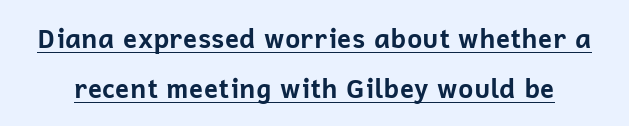
Q: Is the text bold? A: Yes.
Q: Is the text italic (slanted)? A: No, it is upright.
Q: Is the text underlined? A: Yes.
Q: Is the spacing between letters normal or unusually wide? A: Normal.
Q: Is the spacing between lines tight, normal or loose? A: Loose.
